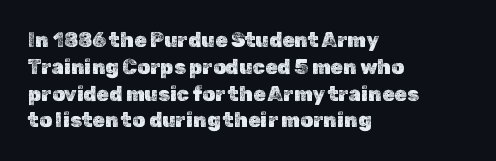
The vertical gap from one line to the next is medium. The letters sit at their default tracking, neither squeezed nor spread. A student would call this left alignment; a typographer would say flush left, rag right. Does the lettering tilt? It doesn't — this is upright.
